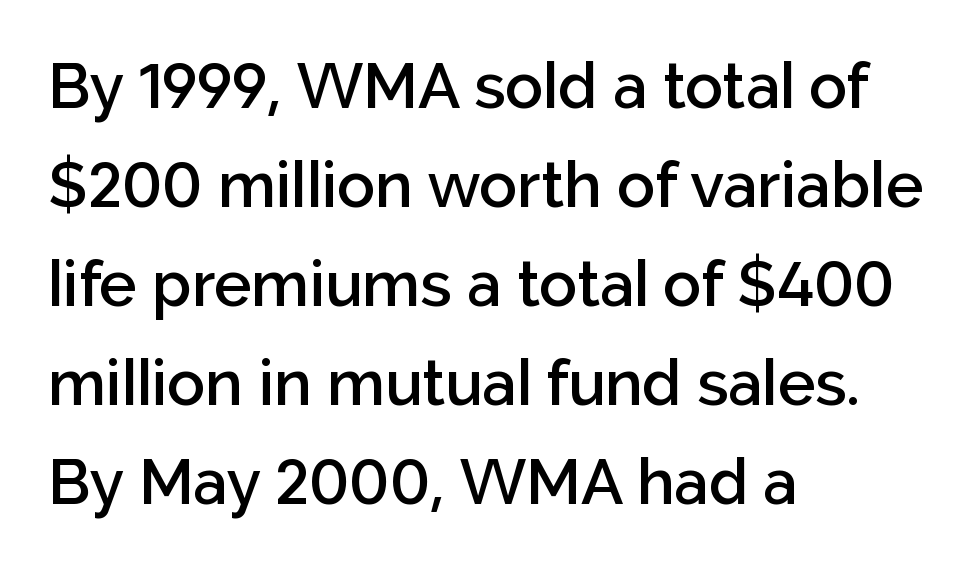
Q: Is the text bold? A: Semi-bold.
Q: Is the text italic (slanted)? A: No, it is upright.
Q: Is the typeface a serif or a sans-serif typeface? A: Sans-serif.
Q: Is the text underlined? A: No.
Q: How is the paragraph aligned? A: Left-aligned.
Q: Is the spacing between letters normal or unusually wide? A: Normal.
Q: Is the spacing between lines tight, normal or loose? A: Normal.
Q: Width (condensed, normal, or wide)? A: Normal.
Q: Stroke contrast? A: Low.
Q: x-height? A: Medium.
Q: Monospaced? A: No.
